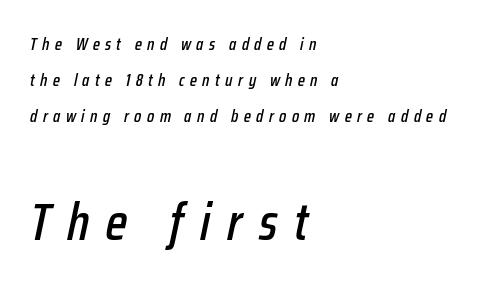
Q: Is the text italic (slanted)? A: Yes, it leans right by about 12 degrees.
Q: Is the text underlined? A: No.
Q: How is the paragraph aligned? A: Left-aligned.
Q: Is the spacing between letters normal or unusually wide? A: Unusually wide.
Q: Is the spacing between lines tight, normal or loose? A: Loose.
Q: Which block of text is set in a larger size, the first (top) or the second (bottom)? A: The second (bottom) one.
Q: Width (condensed, normal, or wide)? A: Condensed.
Q: Stroke contrast? A: Low.
Q: x-height? A: Medium.
Q: Monospaced? A: No.
